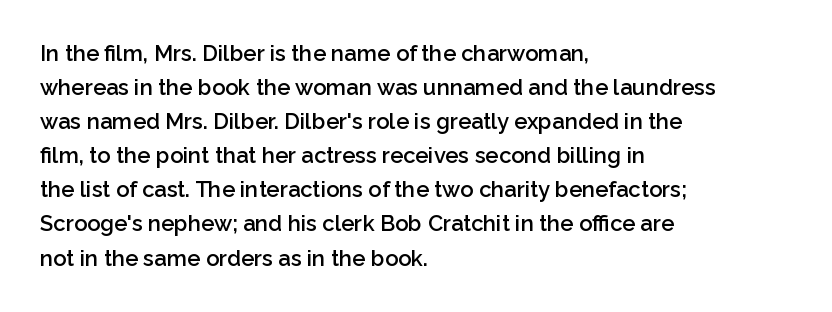
The image shows 22 px text type, upright; set left-aligned, normal line spacing (1.55x), normal letter spacing, not underlined.
